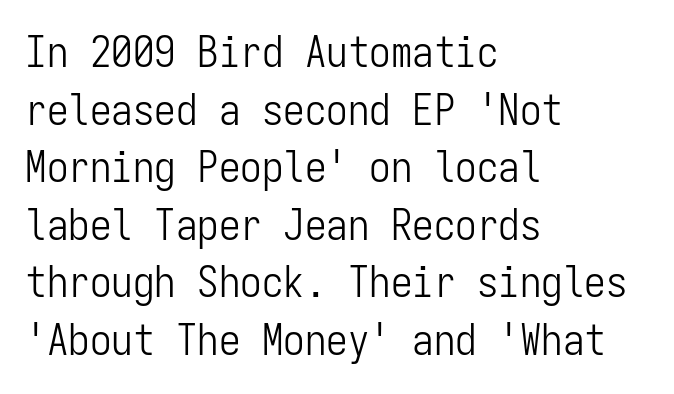
The image shows 43 px light, condensed sans-serif type, upright, monospaced; set left-aligned, normal line spacing (1.34x), normal letter spacing, not underlined; low stroke contrast and a medium x-height.
